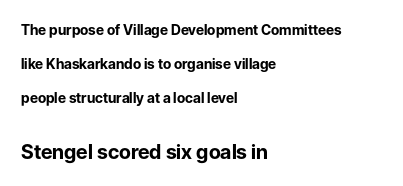
You get the small type first, then a jump to larger type. Nobody drew a line under any word here. Plenty of ink on the page — the face is bold. The space between consecutive lines is lavish.
